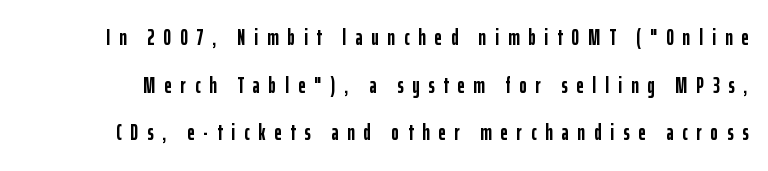
Set as a true bold cut, around the 700 mark. Students, note that the glyphs here are deliberately spaced far apart. A great deal of white space separates one row of letters from the next. The area under the type is left untouched.
